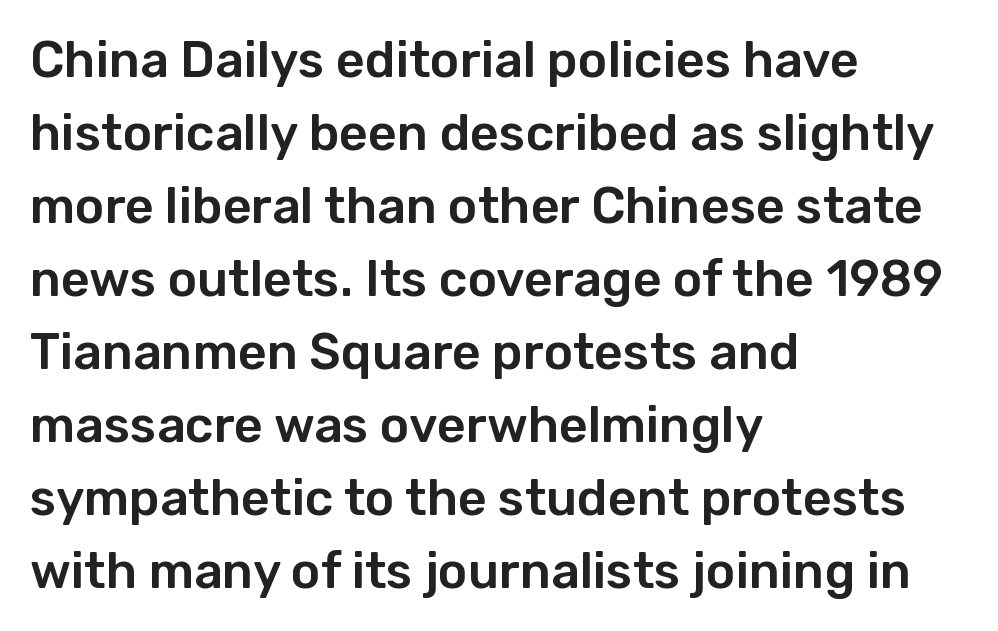
The image shows 50 px sans-serif type, upright; set left-aligned, normal line spacing (1.46x), normal letter spacing, not underlined; low stroke contrast and a medium x-height.
